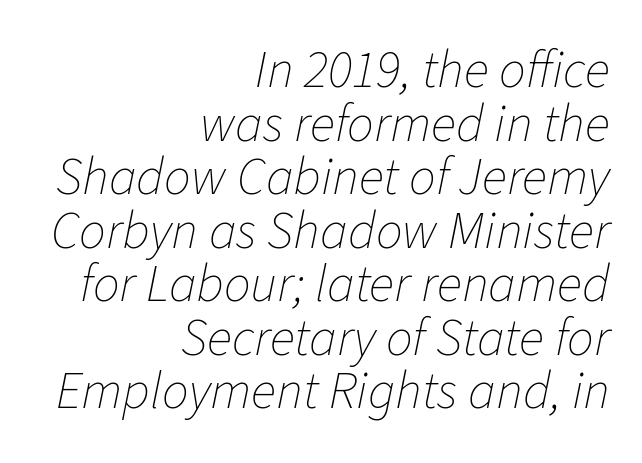
Proportional: the letters do not fall into vertical columns. Type without underlining. These lines huddle together more closely than default settings would place them. Slant detected: the letters are inclined. Alignment: flush right.
